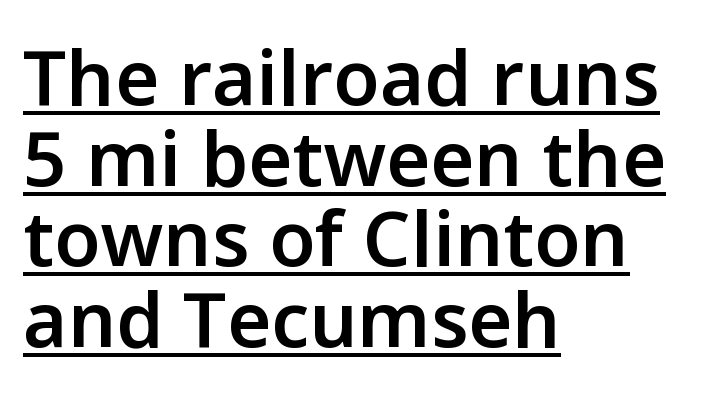
The image shows 76 px semibold sans-serif type, upright; set left-aligned, tight line spacing (1.06x), normal letter spacing, underlined; low stroke contrast and a medium x-height.
